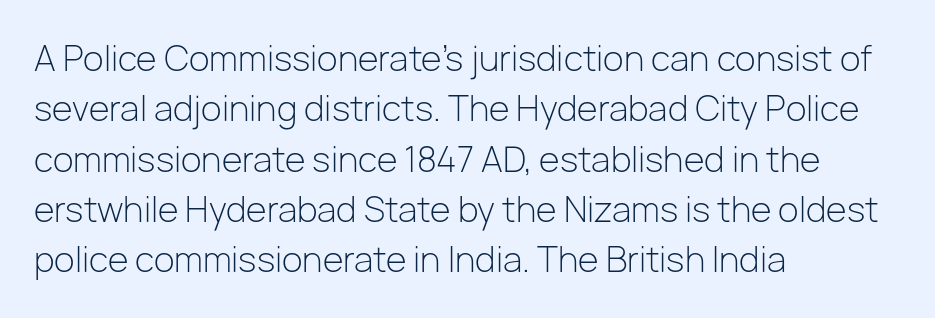
{"serif": "no", "italic": "no", "bold": "no", "weight": "light", "width": "normal", "stroke_contrast": "low", "x_height": "medium", "monospaced": "no", "underline": "no", "align": "left", "line_spacing": "normal", "line_spacing_ratio": 1.48, "letter_spacing": "normal", "letter_spacing_em": 0.0, "glyph_px": 34}
